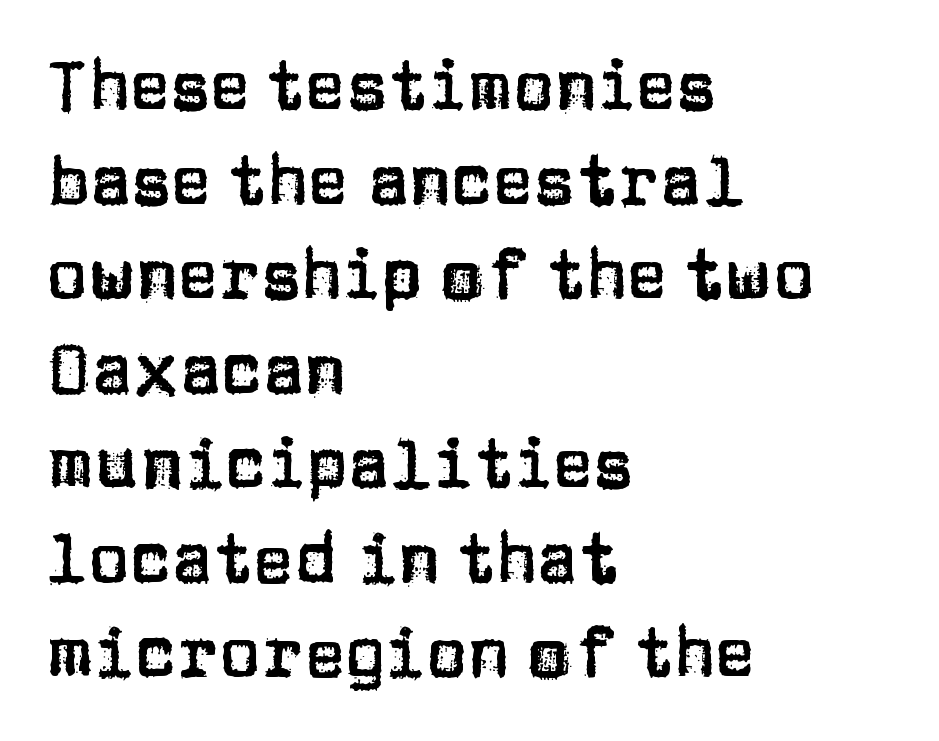
Q: Is the text italic (slanted)? A: No, it is upright.
Q: Is the typeface a serif or a sans-serif typeface? A: Sans-serif.
Q: Is the text underlined? A: No.
Q: How is the paragraph aligned? A: Left-aligned.
Q: Is the spacing between letters normal or unusually wide? A: Normal.
Q: Is the spacing between lines tight, normal or loose? A: Normal.
Q: Width (condensed, normal, or wide)? A: Normal.
Q: Stroke contrast? A: Low.
Q: x-height? A: Large.
Q: Monospaced? A: No.
